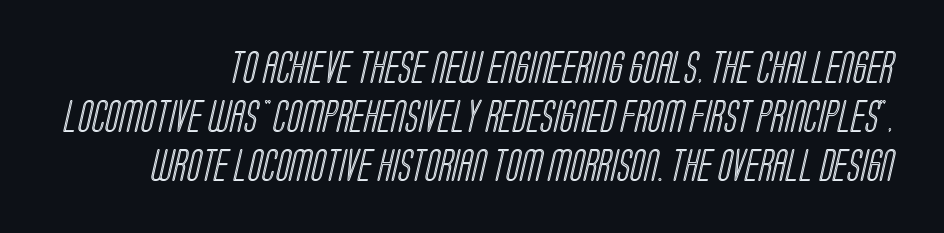
The image shows 32 px condensed type; set right-aligned, normal line spacing (1.53x), normal letter spacing, not underlined; a large x-height.
